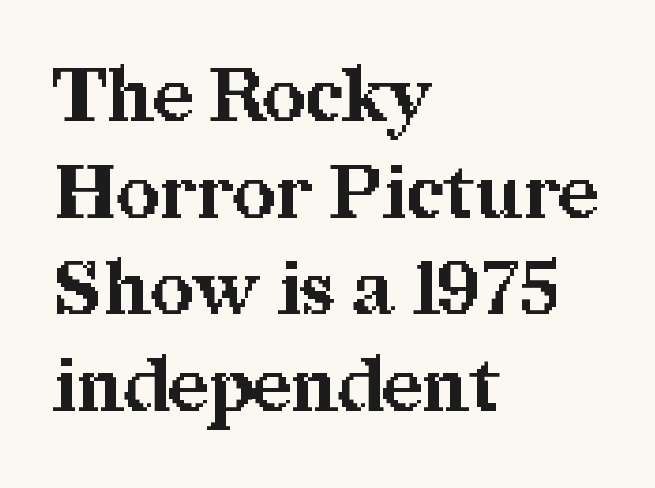
Each letter keeps its own natural width here, so spacing adapts to shape. Visually the block forms a straight wall on the left and a jagged coastline on the right. Interline gaps are of average width in this sample. The text was rendered using a seriffed face with decorative stroke endings.
